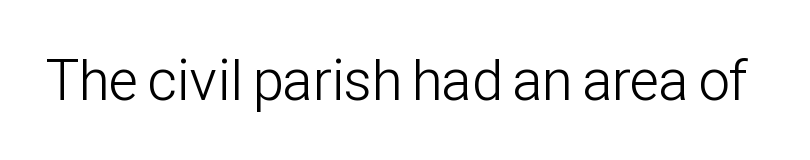
The face used here is proportionally spaced, like ordinary book or web type. Italic? Not at all — the glyphs are vertical. Tracking here is standard; glyphs follow each other at the usual distance. Nope, no serifs anywhere on these letters. The font is comparable to plain body text, perhaps lighter. Type without underlining.
